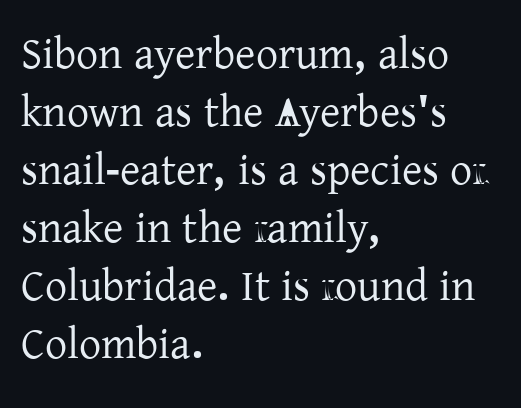
Q: Is the text italic (slanted)? A: No, it is upright.
Q: Is the typeface a serif or a sans-serif typeface? A: Serif.
Q: Is the text underlined? A: No.
Q: How is the paragraph aligned? A: Left-aligned.
Q: Is the spacing between letters normal or unusually wide? A: Normal.
Q: Is the spacing between lines tight, normal or loose? A: Normal.
Q: Width (condensed, normal, or wide)? A: Normal.
Q: Stroke contrast? A: Low.
Q: x-height? A: Medium.
Q: Monospaced? A: No.
